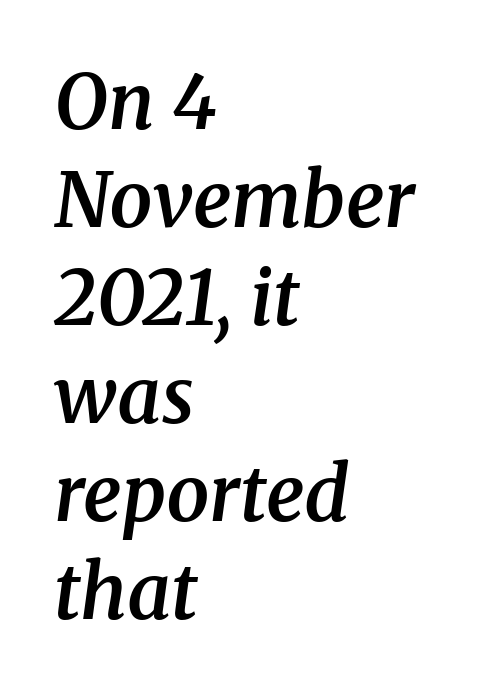
The rendering uses natural spacing where letterforms have individual widths. The typesetter chose a ragged-right arrangement here. Stroke terminals: seriffed. The gap between lines stays unmarked. Compared with ordinary roman type, these characters are visibly tilted.
